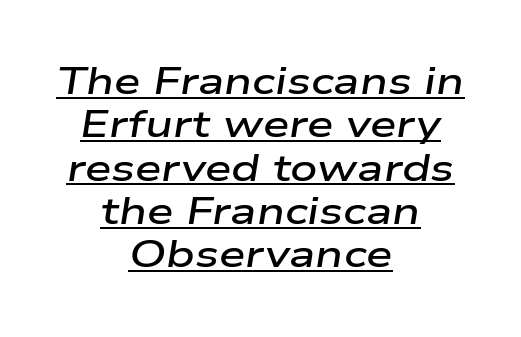
Each letter keeps its own natural width here, so spacing adapts to shape. The face used here appears with an underline applied. Tracking here is standard; glyphs follow each other at the usual distance. Tall strokes in this sample are angled rather than plumb. Successive baselines arrive quickly, one right under another. On the weight axis this lands at semibold, roughly 600.
